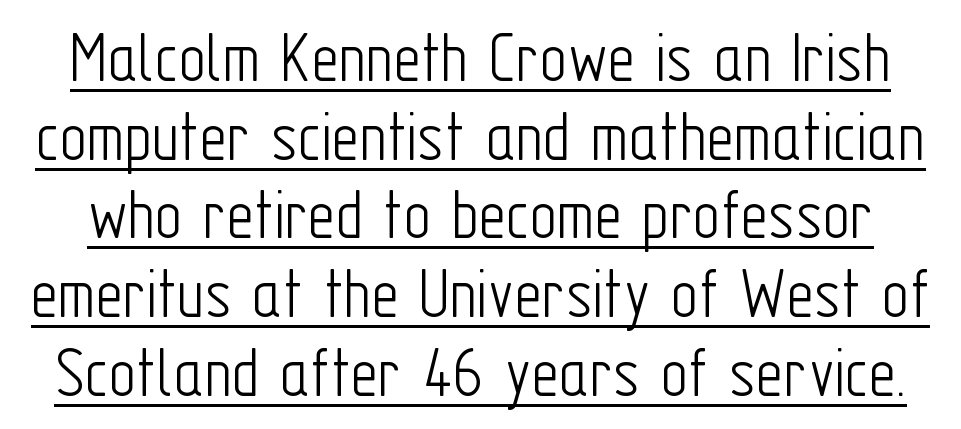
The typesetting does not lean heavy: it is not bold. You can see a thin bar hugging the bottom of the glyphs. Posture: straight, roman, zero tilt. The passage shown stacks its lines with hardly any gap. The designer went with a sans here, leaving each stem footless.
